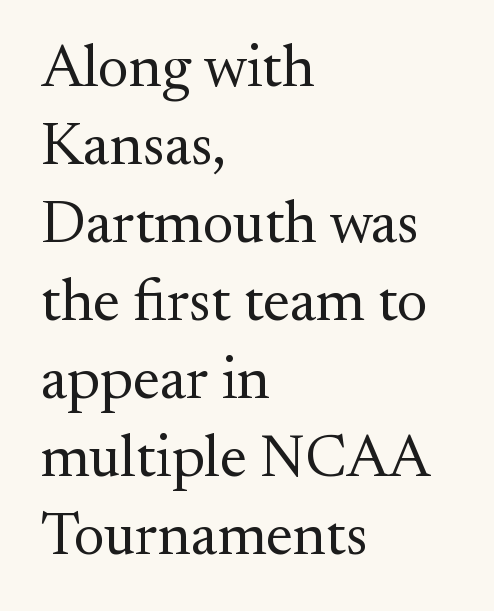
There is no visible air inserted between adjacent glyphs. The font family rendered here belongs to the serif group. Weight class: somewhere from thin through regular. Rows of type keep a routine distance in the vertical direction. Is this a fixed-width face? No — the glyphs have proportional, varying widths. Leftover space on each line is placed entirely after the last word.
